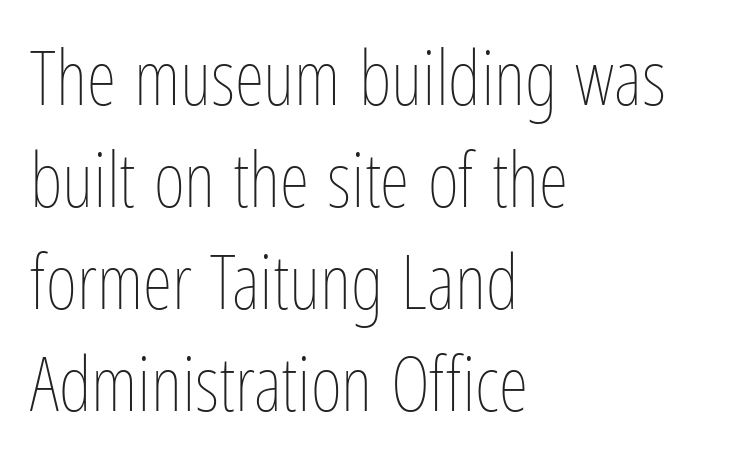
Any mark beneath the type? The region is blank. Unbolded letterforms with no extra heft. A roman cut, with each character standing at attention. Leading matches the norm, producing a regular column.
